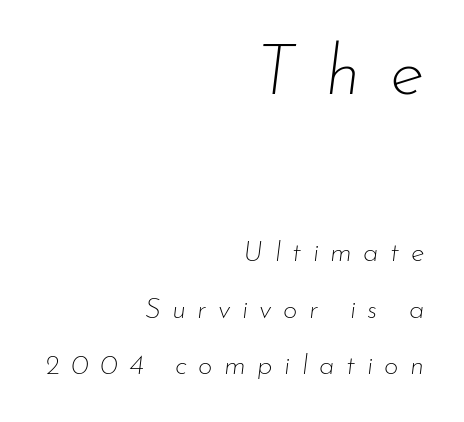
Q: Is the text bold? A: No.
Q: Is the text italic (slanted)? A: Yes, it leans right by about 7 degrees.
Q: Is the text underlined? A: No.
Q: How is the paragraph aligned? A: Right-aligned.
Q: Is the spacing between letters normal or unusually wide? A: Unusually wide.
Q: Is the spacing between lines tight, normal or loose? A: Loose.
Q: Which block of text is set in a larger size, the first (top) or the second (bottom)? A: The first (top) one.
Q: Width (condensed, normal, or wide)? A: Normal.
Q: Stroke contrast? A: Low.
Q: x-height? A: Small.
Q: Monospaced? A: No.
